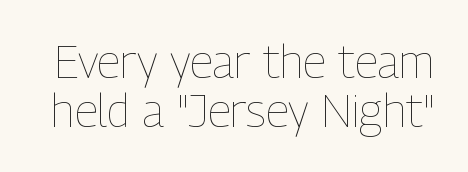
Q: Is the text bold? A: No.
Q: Is the text italic (slanted)? A: No, it is upright.
Q: Is the text underlined? A: No.
Q: Is the spacing between letters normal or unusually wide? A: Normal.
Q: Is the spacing between lines tight, normal or loose? A: Tight.
Q: Width (condensed, normal, or wide)? A: Condensed.
Q: Stroke contrast? A: Low.
Q: x-height? A: Medium.
Q: Monospaced? A: No.
